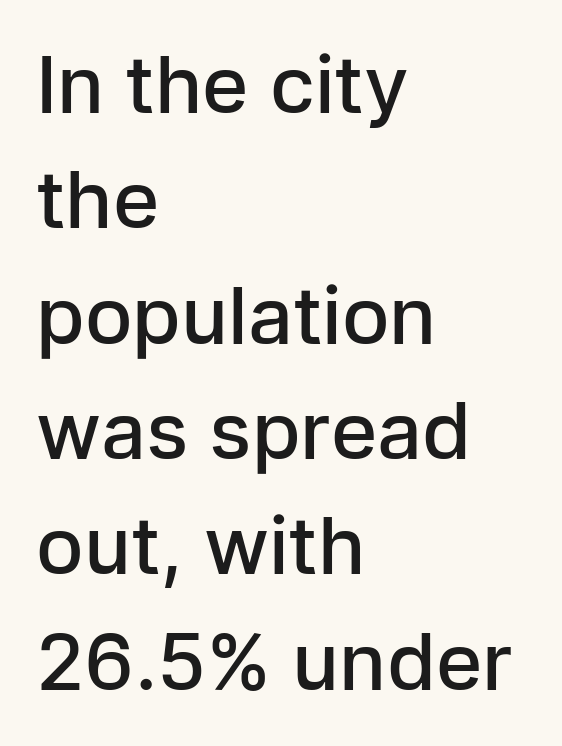
{"serif": "no", "italic": "no", "bold": "semi", "weight": "semibold", "width": "normal", "stroke_contrast": "low", "x_height": "medium", "monospaced": "no", "underline": "no", "align": "left", "line_spacing": "normal", "line_spacing_ratio": 1.46, "letter_spacing": "normal", "letter_spacing_em": 0.0, "glyph_px": 79}
